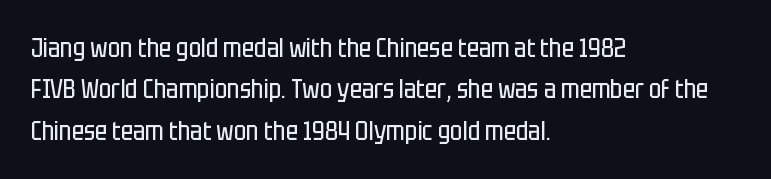
Q: Is the text bold? A: No.
Q: Is the text italic (slanted)? A: No, it is upright.
Q: Is the text underlined? A: No.
Q: How is the paragraph aligned? A: Left-aligned.
Q: Is the spacing between letters normal or unusually wide? A: Normal.
Q: Is the spacing between lines tight, normal or loose? A: Normal.
